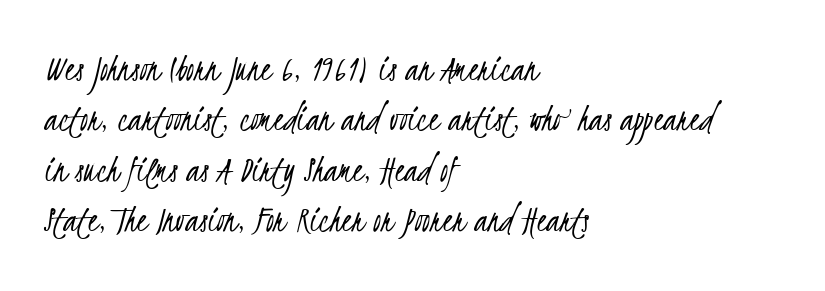
Q: Is the text bold? A: No.
Q: Is the typeface a serif or a sans-serif typeface? A: Sans-serif.
Q: Is the text underlined? A: No.
Q: How is the paragraph aligned? A: Left-aligned.
Q: Is the spacing between letters normal or unusually wide? A: Normal.
Q: Is the spacing between lines tight, normal or loose? A: Normal.
Q: Width (condensed, normal, or wide)? A: Condensed.
Q: Stroke contrast? A: Low.
Q: x-height? A: Small.
Q: Monospaced? A: No.
